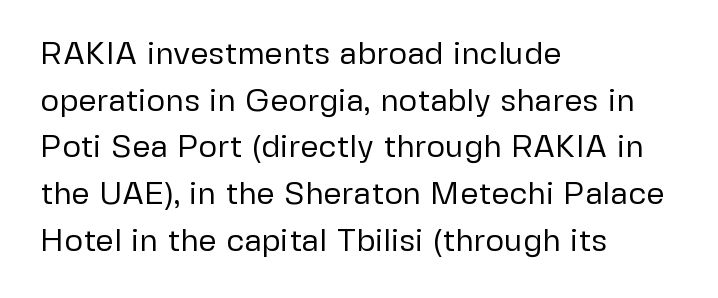
{"serif": "no", "italic": "no", "bold": "no", "weight": "regular", "width": "normal", "stroke_contrast": "low", "x_height": "medium", "monospaced": "no", "underline": "no", "align": "left", "line_spacing": "normal", "line_spacing_ratio": 1.46, "letter_spacing": "normal", "letter_spacing_em": 0.0, "glyph_px": 32}
